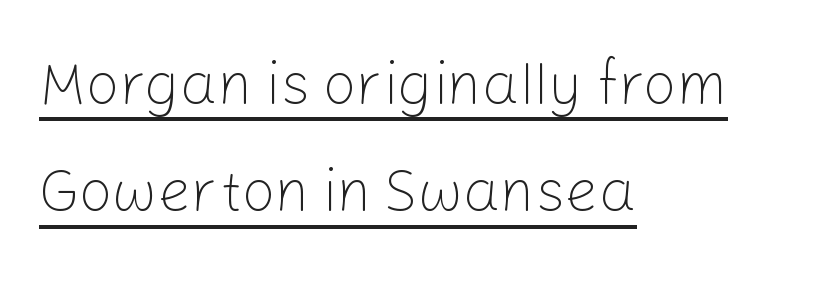
Q: Is the text bold? A: No.
Q: Is the text italic (slanted)? A: No, it is upright.
Q: Is the typeface a serif or a sans-serif typeface? A: Sans-serif.
Q: Is the text underlined? A: Yes.
Q: How is the paragraph aligned? A: Left-aligned.
Q: Is the spacing between letters normal or unusually wide? A: Normal.
Q: Width (condensed, normal, or wide)? A: Normal.
Q: Stroke contrast? A: Low.
Q: x-height? A: Medium.
Q: Monospaced? A: No.
